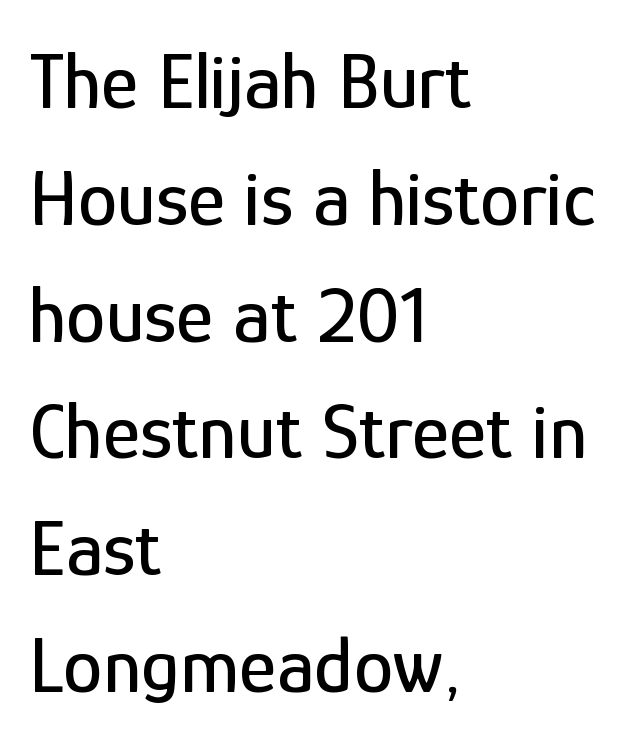
Q: Is the text italic (slanted)? A: No, it is upright.
Q: Is the typeface a serif or a sans-serif typeface? A: Sans-serif.
Q: Is the text underlined? A: No.
Q: How is the paragraph aligned? A: Left-aligned.
Q: Is the spacing between letters normal or unusually wide? A: Normal.
Q: Is the spacing between lines tight, normal or loose? A: Normal.
Q: Width (condensed, normal, or wide)? A: Condensed.
Q: Stroke contrast? A: Low.
Q: x-height? A: Medium.
Q: Monospaced? A: No.
